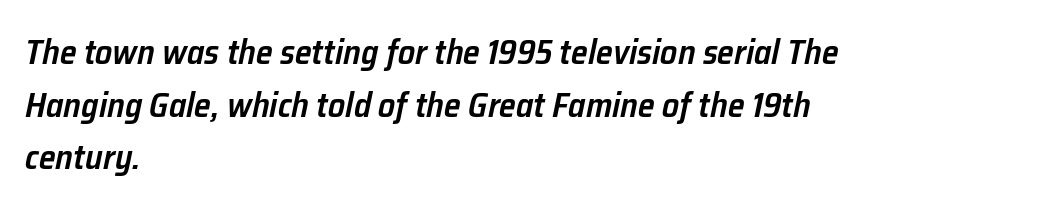
Q: Is the text bold? A: Semi-bold.
Q: Is the text italic (slanted)? A: Yes, it leans right by about 12 degrees.
Q: Is the text underlined? A: No.
Q: How is the paragraph aligned? A: Left-aligned.
Q: Is the spacing between letters normal or unusually wide? A: Normal.
Q: Is the spacing between lines tight, normal or loose? A: Normal.
Q: Width (condensed, normal, or wide)? A: Normal.
Q: Stroke contrast? A: Low.
Q: x-height? A: Medium.
Q: Monospaced? A: No.
